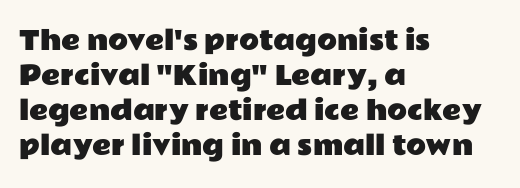
Q: Is the text italic (slanted)? A: No, it is upright.
Q: Is the text underlined? A: No.
Q: How is the paragraph aligned? A: Left-aligned.
Q: Is the spacing between letters normal or unusually wide? A: Normal.
Q: Is the spacing between lines tight, normal or loose? A: Normal.
